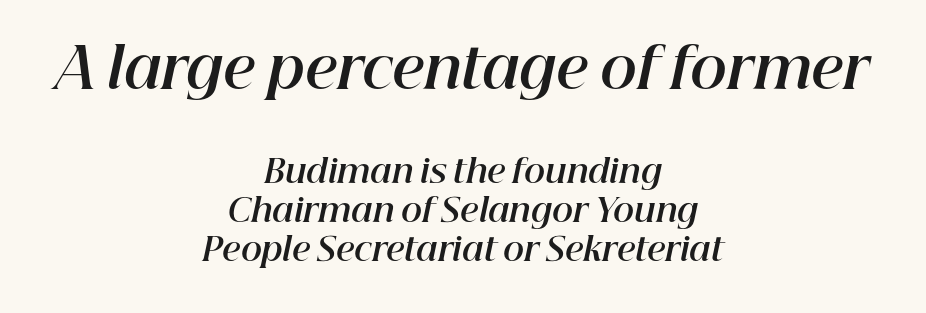
{"italic": "yes", "lean": "right", "slant_degrees": 12, "bold": "yes", "weight": "bold", "width": "normal", "stroke_contrast": "high", "x_height": "medium", "monospaced": "no", "underline": "no", "align": "center", "line_spacing_ratio": 1.22, "letter_spacing": "normal", "letter_spacing_em": 0.0, "larger_block": "first", "size_ratio": 1.75, "glyph_px": 56}
